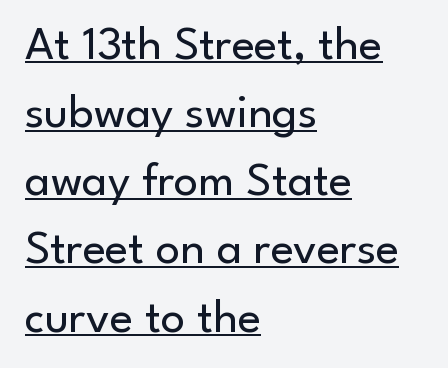
Q: Is the text bold? A: No.
Q: Is the text italic (slanted)? A: No, it is upright.
Q: Is the typeface a serif or a sans-serif typeface? A: Sans-serif.
Q: Is the text underlined? A: Yes.
Q: How is the paragraph aligned? A: Left-aligned.
Q: Is the spacing between letters normal or unusually wide? A: Normal.
Q: Is the spacing between lines tight, normal or loose? A: Normal.
Q: Width (condensed, normal, or wide)? A: Normal.
Q: Stroke contrast? A: Low.
Q: x-height? A: Small.
Q: Monospaced? A: No.
